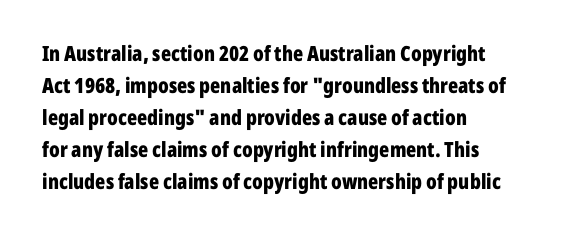
Q: Is the text bold? A: Yes.
Q: Is the text italic (slanted)? A: No, it is upright.
Q: Is the text underlined? A: No.
Q: How is the paragraph aligned? A: Left-aligned.
Q: Is the spacing between letters normal or unusually wide? A: Normal.
Q: Is the spacing between lines tight, normal or loose? A: Normal.
